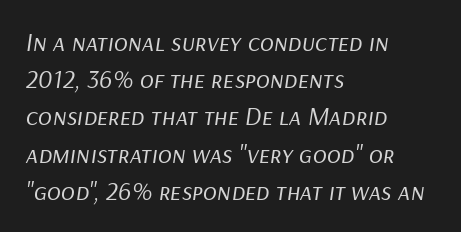
{"italic": "yes", "lean": "right", "slant_degrees": 9, "bold": "no", "underline": "no", "align": "left", "line_spacing": "normal", "line_spacing_ratio": 1.43, "letter_spacing": "normal", "letter_spacing_em": 0.0, "glyph_px": 26}
